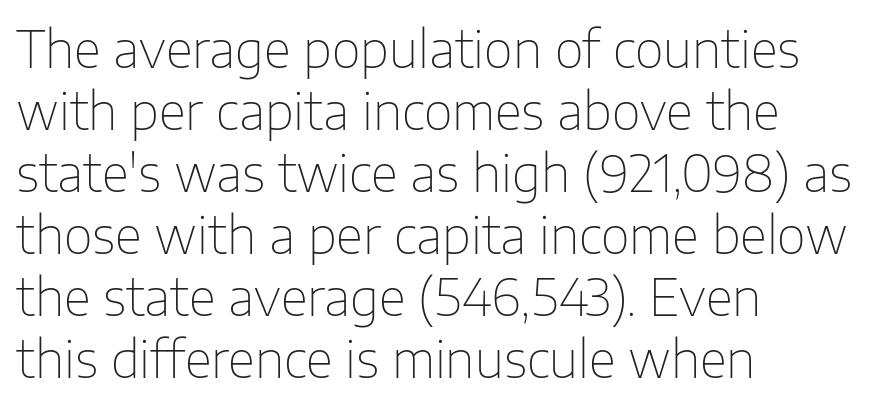
{"serif": "no", "italic": "no", "bold": "no", "weight": "thin", "width": "normal", "stroke_contrast": "low", "x_height": "medium", "monospaced": "no", "underline": "no", "align": "left", "line_spacing_ratio": 1.24, "letter_spacing": "normal", "letter_spacing_em": 0.0, "glyph_px": 50}
